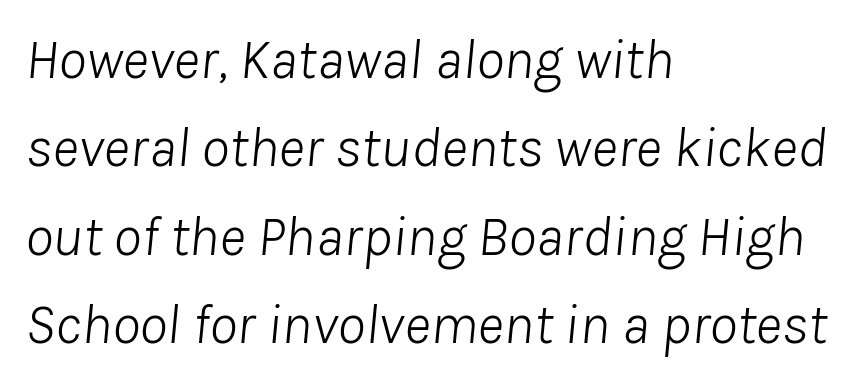
{"italic": "yes", "lean": "right", "slant_degrees": 8, "bold": "no", "weight": "light", "width": "normal", "stroke_contrast": "low", "x_height": "medium", "monospaced": "no", "underline": "no", "align": "left", "line_spacing": "normal", "line_spacing_ratio": 1.55, "letter_spacing": "normal", "letter_spacing_em": 0.0, "glyph_px": 57}
